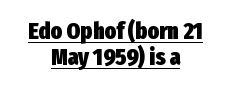
{"italic": "no", "bold": "yes", "underline": "yes", "align": "center", "line_spacing": "tight", "line_spacing_ratio": 1.09, "letter_spacing": "normal", "letter_spacing_em": 0.0, "glyph_px": 24}
